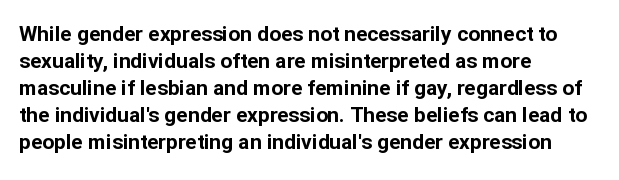
{"italic": "no", "bold": "yes", "underline": "no", "align": "left", "line_spacing": "normal", "line_spacing_ratio": 1.28, "letter_spacing": "normal", "letter_spacing_em": 0.0, "glyph_px": 21}
